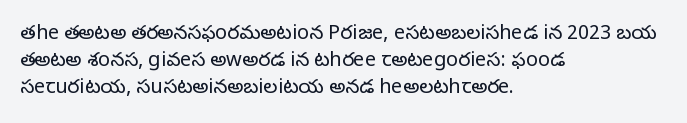
{"italic": "no", "bold": "no", "underline": "no", "align": "left", "line_spacing": "normal", "line_spacing_ratio": 1.36, "letter_spacing": "normal", "letter_spacing_em": 0.0, "glyph_px": 20}
